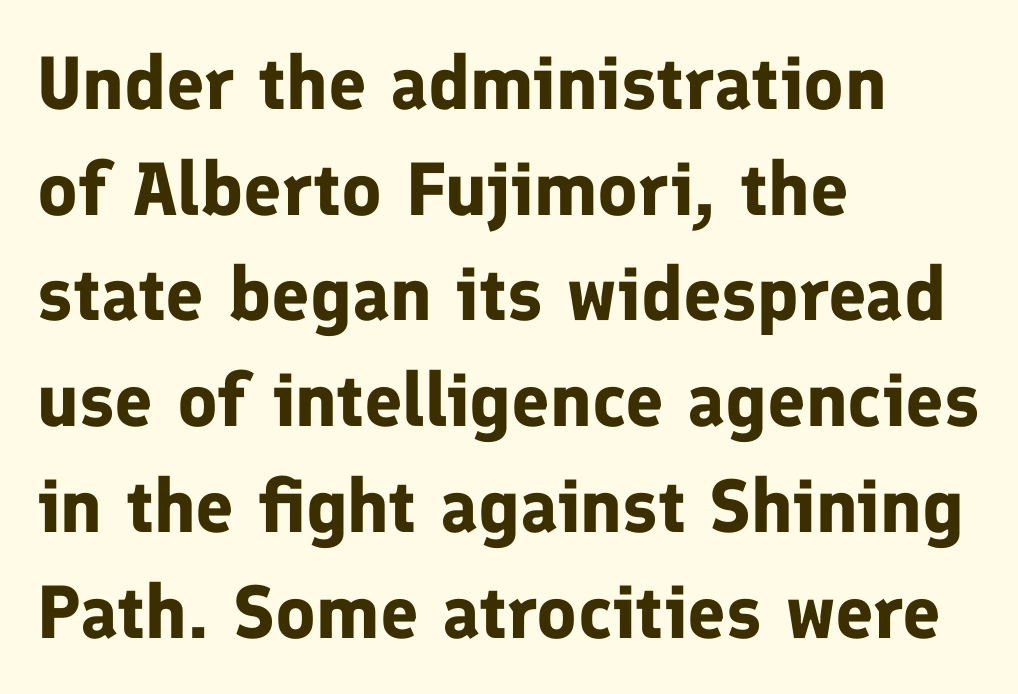
{"serif": "no", "italic": "no", "bold": "yes", "weight": "bold", "width": "normal", "stroke_contrast": "low", "x_height": "medium", "monospaced": "no", "underline": "no", "align": "left", "line_spacing": "normal", "line_spacing_ratio": 1.41, "letter_spacing": "normal", "letter_spacing_em": 0.0, "glyph_px": 75}
